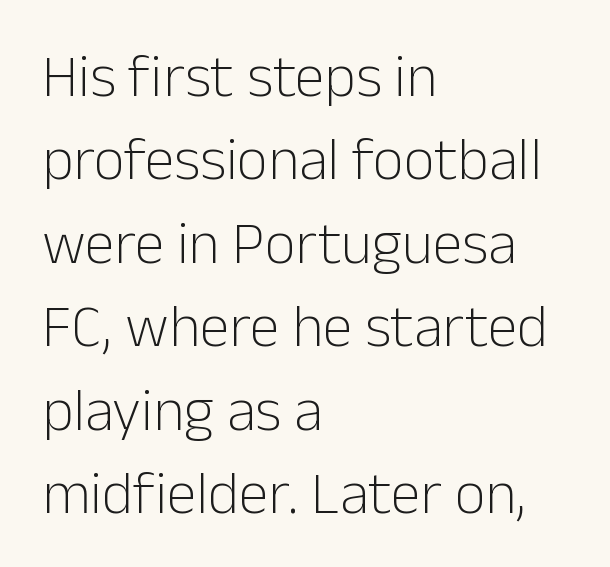
Q: Is the text bold? A: No.
Q: Is the text italic (slanted)? A: No, it is upright.
Q: Is the typeface a serif or a sans-serif typeface? A: Sans-serif.
Q: Is the text underlined? A: No.
Q: How is the paragraph aligned? A: Left-aligned.
Q: Is the spacing between letters normal or unusually wide? A: Normal.
Q: Is the spacing between lines tight, normal or loose? A: Normal.
Q: Width (condensed, normal, or wide)? A: Normal.
Q: Stroke contrast? A: Low.
Q: x-height? A: Medium.
Q: Monospaced? A: No.
